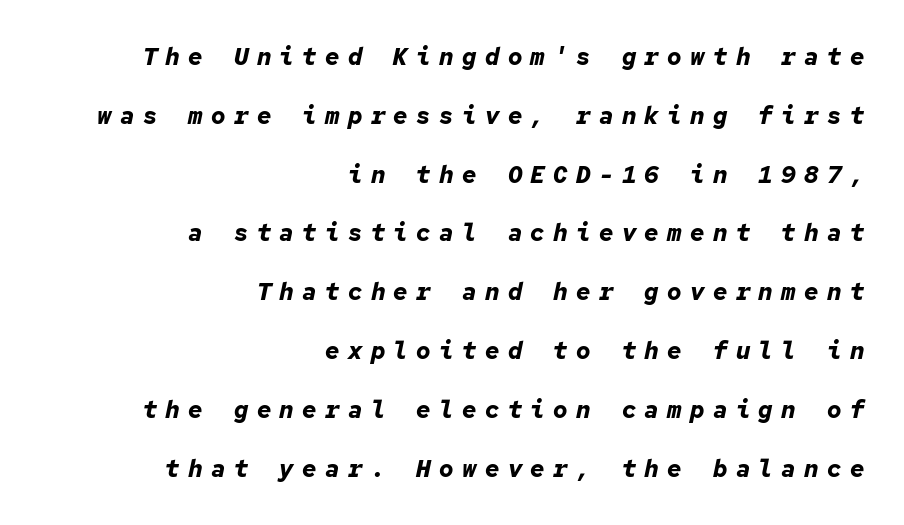
{"italic": "yes", "lean": "right", "slant_degrees": 12, "bold": "yes", "underline": "no", "align": "right", "line_spacing": "loose", "line_spacing_ratio": 2.45, "letter_spacing": "wide", "letter_spacing_em": 0.35, "glyph_px": 24}
